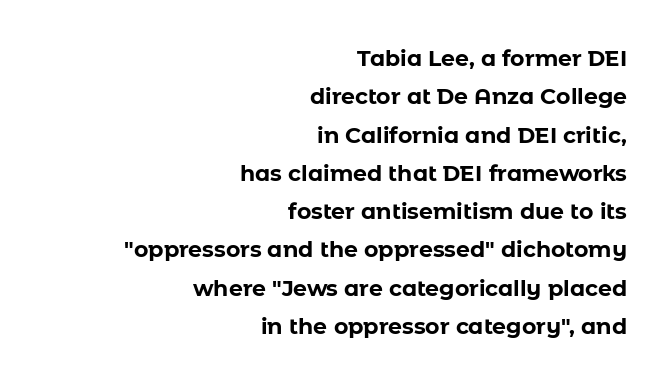
Honestly, there is no underline to notice here at all. The specimen reads as upright at a glance. Casual observation: everything's shoved over to the right. The face used here has the dense, thick strokes of a bold.
